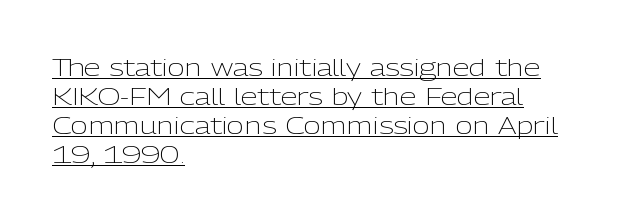
Q: Is the text bold? A: No.
Q: Is the text italic (slanted)? A: No, it is upright.
Q: Is the text underlined? A: Yes.
Q: How is the paragraph aligned? A: Left-aligned.
Q: Is the spacing between letters normal or unusually wide? A: Normal.
